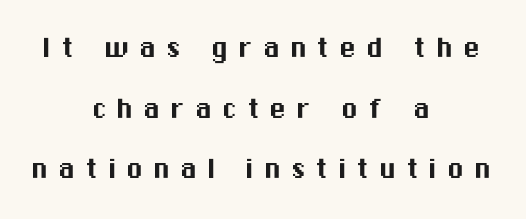
Q: Is the text italic (slanted)? A: No, it is upright.
Q: Is the typeface a serif or a sans-serif typeface? A: Sans-serif.
Q: Is the text underlined? A: No.
Q: How is the paragraph aligned? A: Centered.
Q: Is the spacing between letters normal or unusually wide? A: Unusually wide.
Q: Width (condensed, normal, or wide)? A: Normal.
Q: Stroke contrast? A: Medium.
Q: x-height? A: Medium.
Q: Monospaced? A: No.
